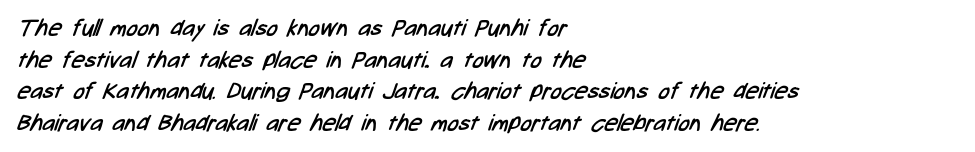
No letter is thick-stroked: the sample isn't bold. If you measured baseline to baseline, you'd find a middling distance. Check the space under the baseline: it is left empty. Where is the straight margin? On the left.
